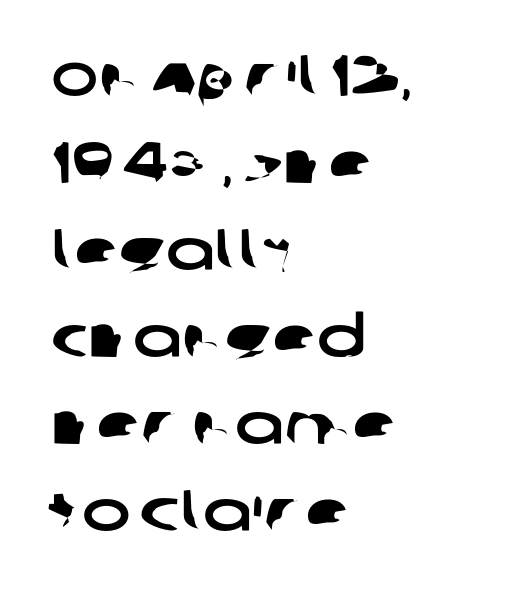
The image shows 58 px wide sans-serif type; set left-aligned, normal line spacing (1.5x), normal letter spacing, not underlined; low stroke contrast and a large x-height.
